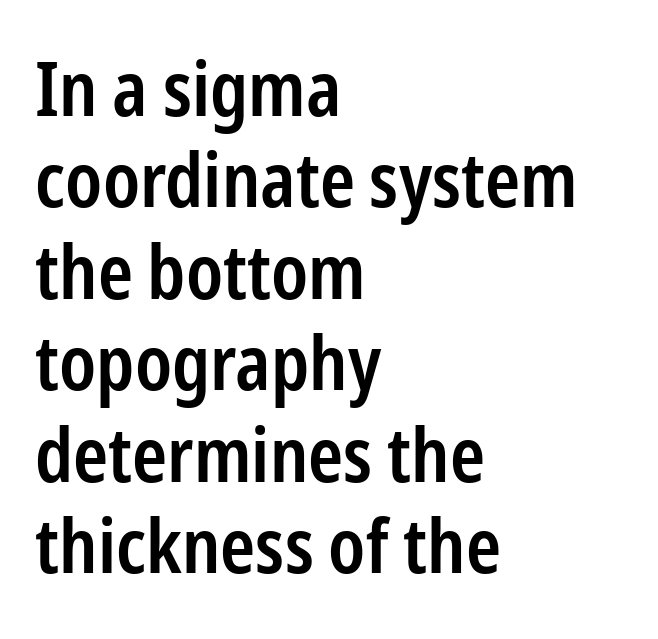
Each letter keeps its own natural width here, so spacing adapts to shape. Where is the straight margin? On the left. Every stem runs plumb, perpendicular to the baseline. Does extra space separate the letters? No, they use regular spacing. Glance below the letters and you will spot only blank space.
